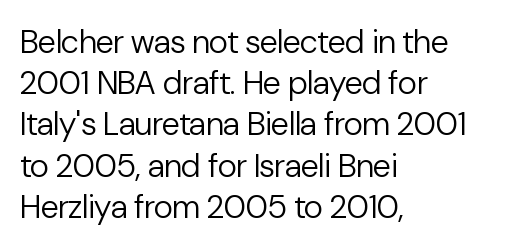
Type style note: lacks serifs. Honestly, the row spacing looks completely unremarkable. The face looks like a standard text weight, possibly lighter. The letters advance in unequal steps, a hallmark of proportional type.
